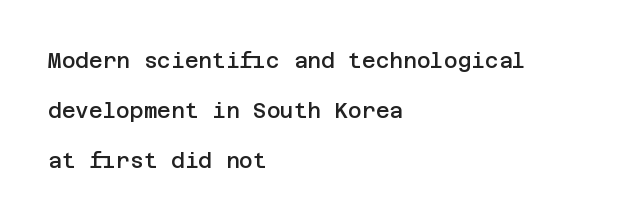
The image shows 21 px text type, upright; set left-aligned, loose line spacing (2.38x), normal letter spacing, not underlined.
